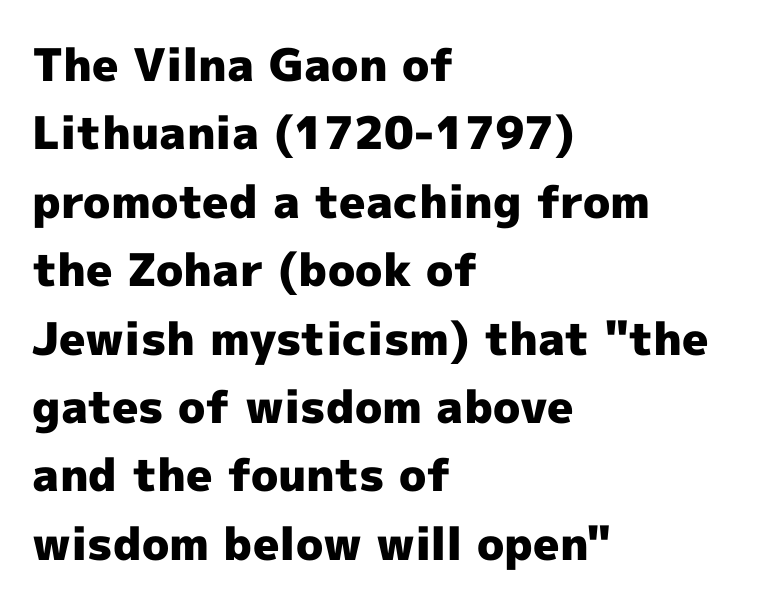
The image shows 45 px heavy sans-serif type, upright; set left-aligned, normal line spacing (1.52x), normal letter spacing, not underlined; a medium x-height.
